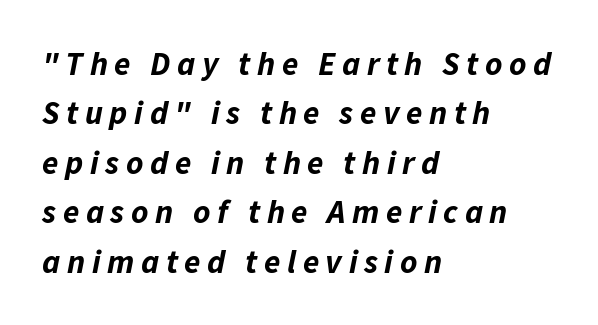
{"italic": "yes", "lean": "right", "slant_degrees": 11, "bold": "yes", "weight": "bold", "width": "normal", "stroke_contrast": "low", "x_height": "medium", "monospaced": "no", "underline": "no", "align": "left", "line_spacing": "normal", "line_spacing_ratio": 1.5, "letter_spacing": "wide", "letter_spacing_em": 0.2, "glyph_px": 33}
